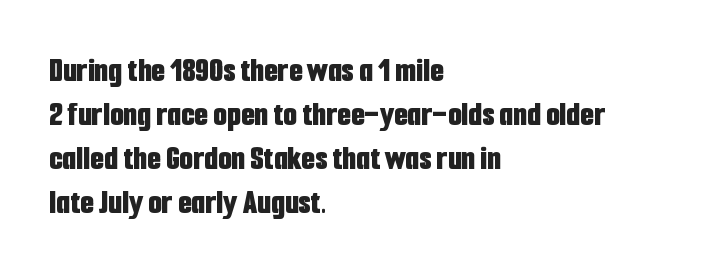
The image shows 35 px bold, condensed sans-serif type, upright; set left-aligned, normal line spacing (1.26x), normal letter spacing, not underlined; low stroke contrast and a medium x-height.
